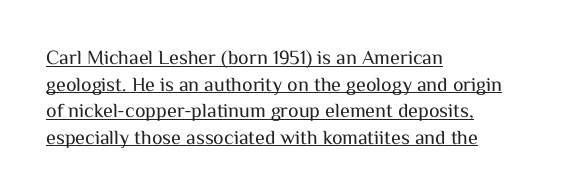
Q: Is the text bold? A: No.
Q: Is the text italic (slanted)? A: No, it is upright.
Q: Is the text underlined? A: Yes.
Q: How is the paragraph aligned? A: Left-aligned.
Q: Is the spacing between letters normal or unusually wide? A: Normal.
Q: Is the spacing between lines tight, normal or loose? A: Normal.
